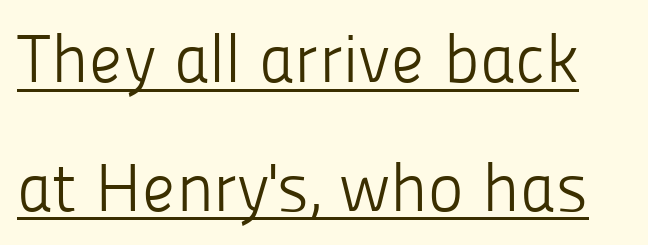
The image shows 68 px light sans-serif type, upright; set line spacing 1.89x, normal letter spacing, underlined; low stroke contrast and a medium x-height.
